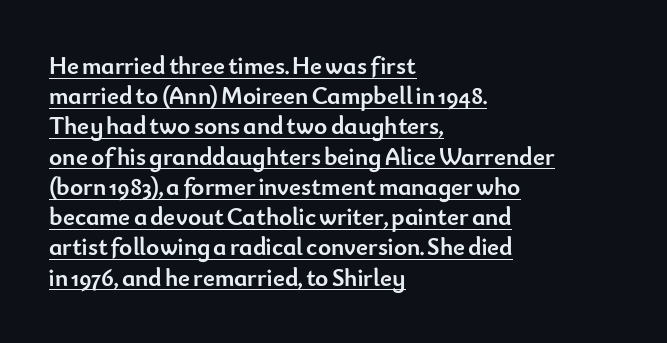
The image shows 25 px bold type, upright; set left-aligned, line spacing 1.21x, normal letter spacing, underlined.
